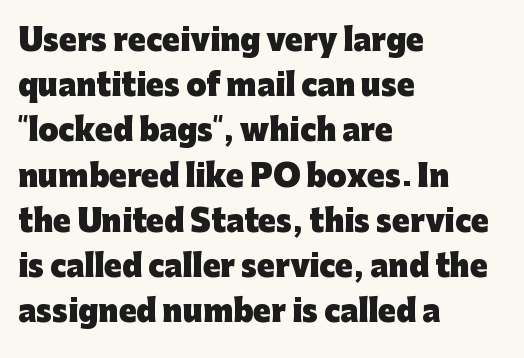
The image shows 29 px heavy sans-serif type, upright; set left-aligned, normal line spacing (1.56x), normal letter spacing, not underlined; low stroke contrast and a medium x-height.
